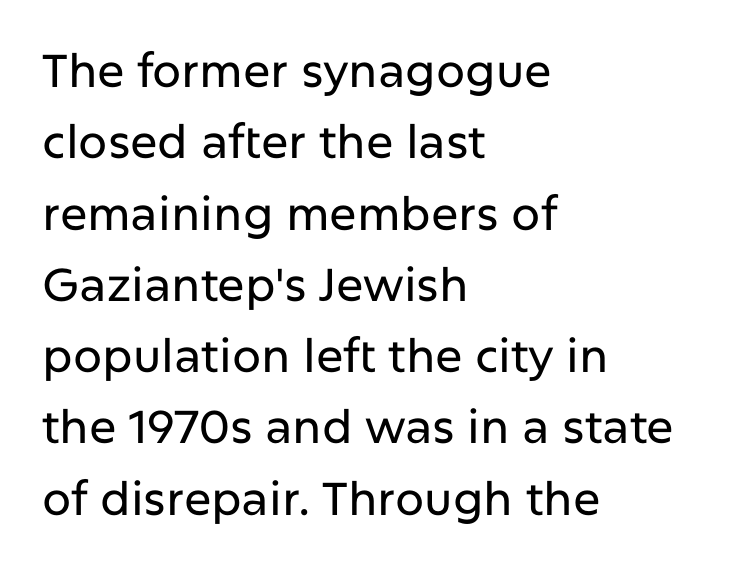
{"serif": "no", "italic": "no", "width": "normal", "stroke_contrast": "low", "x_height": "medium", "monospaced": "no", "underline": "no", "align": "left", "line_spacing": "normal", "line_spacing_ratio": 1.55, "letter_spacing": "normal", "letter_spacing_em": 0.0, "glyph_px": 46}
